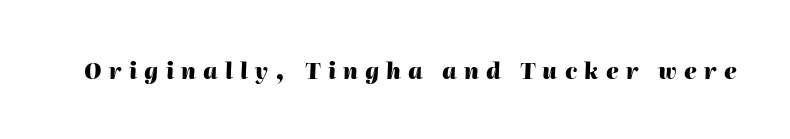
The image shows 22 px bold type, italic (leaning right); set unusually wide letter spacing (+0.33 em), not underlined.
